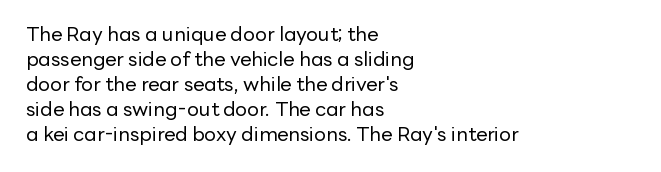
The image shows 20 px text type, upright; set left-aligned, normal line spacing (1.25x), normal letter spacing, not underlined.
